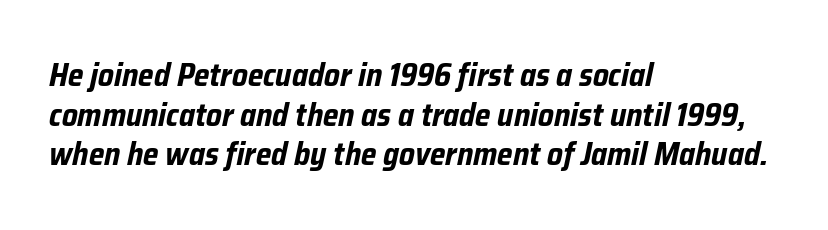
Q: Is the text bold? A: Yes.
Q: Is the text italic (slanted)? A: Yes, it leans right by about 12 degrees.
Q: Is the text underlined? A: No.
Q: How is the paragraph aligned? A: Left-aligned.
Q: Is the spacing between letters normal or unusually wide? A: Normal.
Q: Width (condensed, normal, or wide)? A: Condensed.
Q: Stroke contrast? A: Low.
Q: x-height? A: Medium.
Q: Monospaced? A: No.
